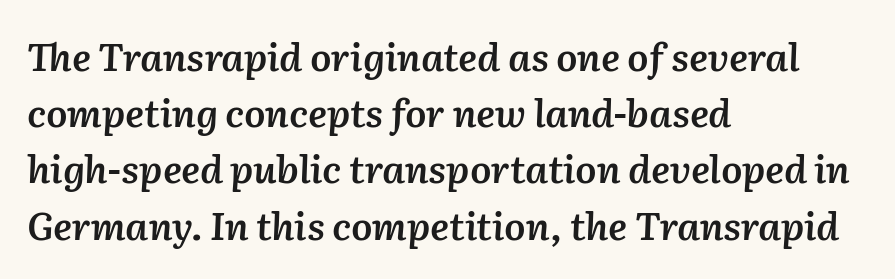
Check the space under the baseline: it is left empty. The passage shown has conventional tracking throughout. Does the copy run flush right? No — it runs flush left. You could not count columns in this text — the font is proportionally spaced. Typesetter's note: demi weight, one step under bold. Regarding leading, the lines here are spaced in the standard way.
